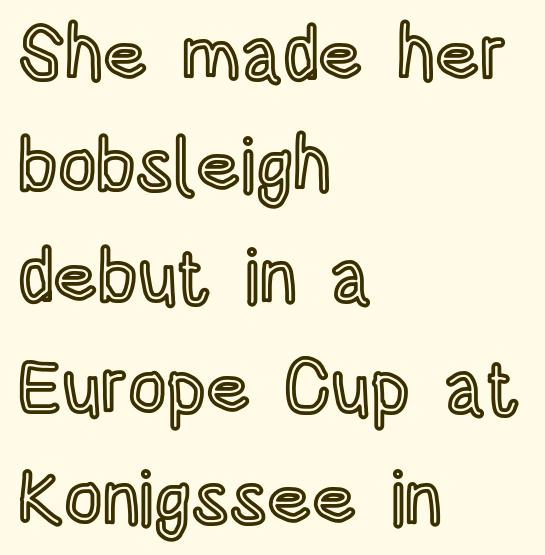
Q: Is the text italic (slanted)? A: No, it is upright.
Q: Is the text underlined? A: No.
Q: How is the paragraph aligned? A: Left-aligned.
Q: Is the spacing between letters normal or unusually wide? A: Normal.
Q: Is the spacing between lines tight, normal or loose? A: Normal.
Q: Width (condensed, normal, or wide)? A: Condensed.
Q: x-height? A: Large.
Q: Monospaced? A: No.
